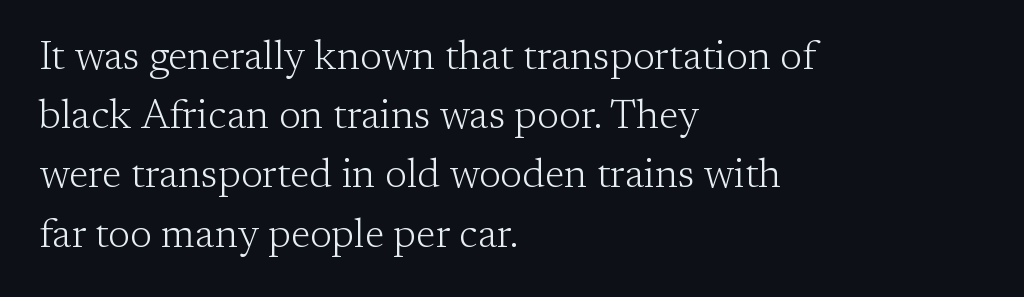
The image shows 40 px light serif type, upright; set left-aligned, normal line spacing (1.48x), normal letter spacing, not underlined; low stroke contrast and a medium x-height.
